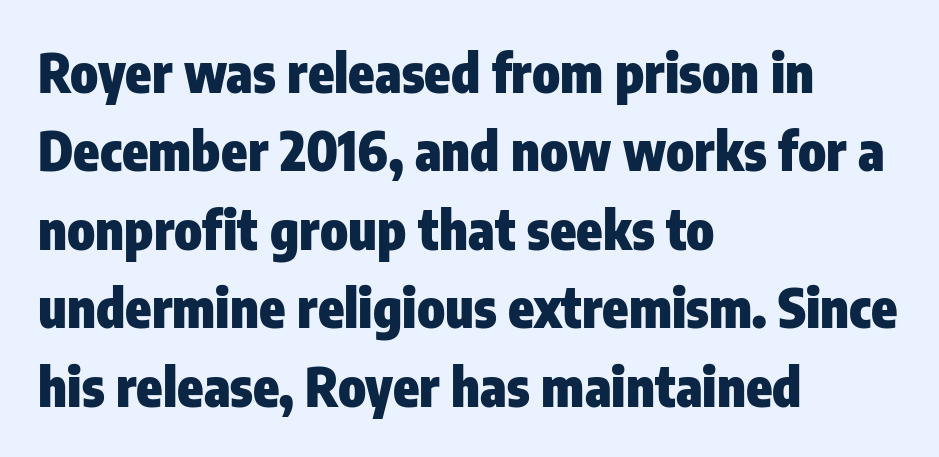
Students, note that the glyphs here touch the page at normal intervals. The rendering shows plain stroke endings on the letterforms — a sans-serif design. Caption: multi-line text, flush left, ragged right. These lines are rendered in a variable-pitch font.
